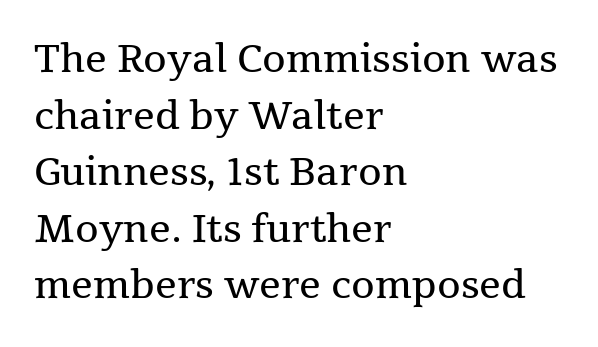
Q: Is the text bold? A: No.
Q: Is the text italic (slanted)? A: No, it is upright.
Q: Is the typeface a serif or a sans-serif typeface? A: Serif.
Q: Is the text underlined? A: No.
Q: How is the paragraph aligned? A: Left-aligned.
Q: Is the spacing between letters normal or unusually wide? A: Normal.
Q: Is the spacing between lines tight, normal or loose? A: Normal.
Q: Width (condensed, normal, or wide)? A: Normal.
Q: Stroke contrast? A: Medium.
Q: x-height? A: Medium.
Q: Monospaced? A: No.
